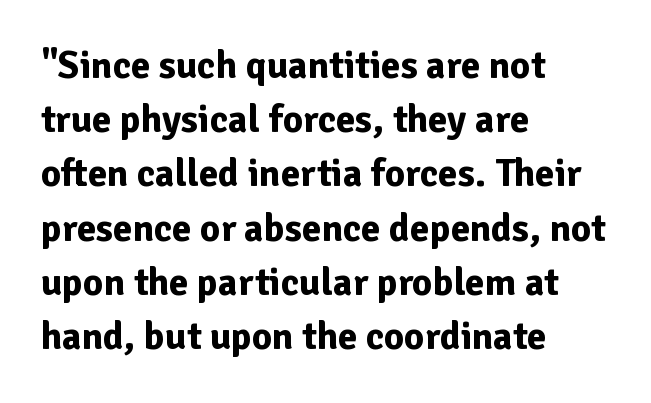
{"serif": "no", "italic": "no", "bold": "yes", "weight": "bold", "width": "normal", "stroke_contrast": "low", "x_height": "medium", "monospaced": "no", "underline": "no", "align": "left", "line_spacing": "normal", "line_spacing_ratio": 1.39, "letter_spacing": "normal", "letter_spacing_em": 0.0, "glyph_px": 39}
